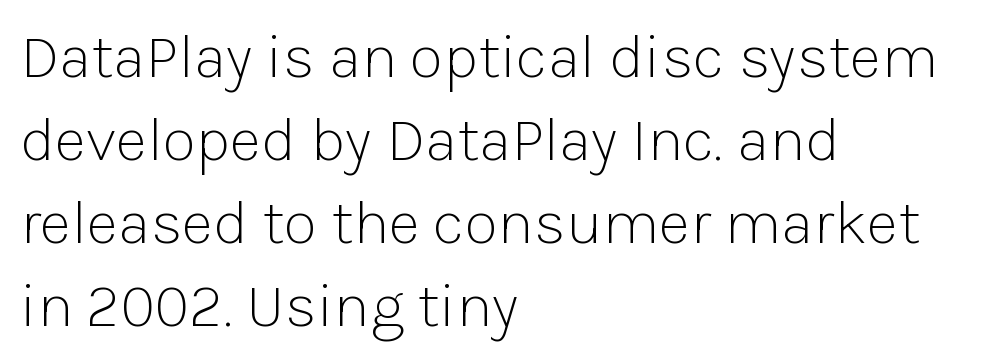
{"serif": "no", "italic": "no", "bold": "no", "weight": "light", "width": "normal", "stroke_contrast": "low", "x_height": "medium", "monospaced": "no", "underline": "no", "align": "left", "line_spacing": "normal", "line_spacing_ratio": 1.34, "letter_spacing": "normal", "letter_spacing_em": 0.0, "glyph_px": 62}
